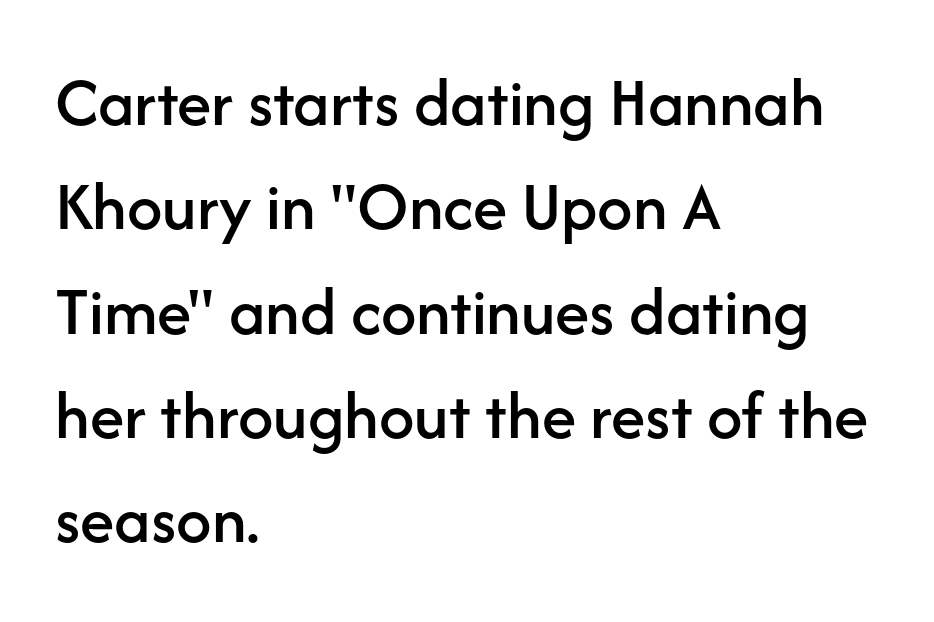
The image shows 70 px sans-serif type, upright; set left-aligned, normal line spacing (1.49x), normal letter spacing, not underlined; low stroke contrast and a medium x-height.
